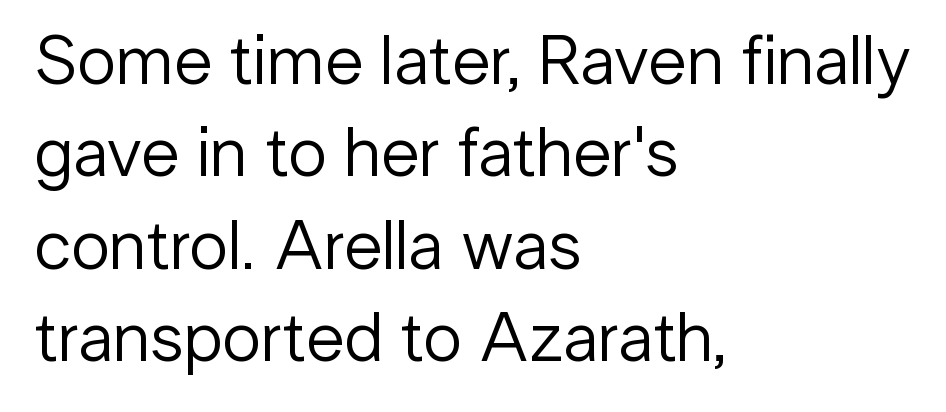
The image shows 70 px regular-weight sans-serif type, upright; set left-aligned, normal line spacing (1.32x), normal letter spacing, not underlined; low stroke contrast and a medium x-height.
